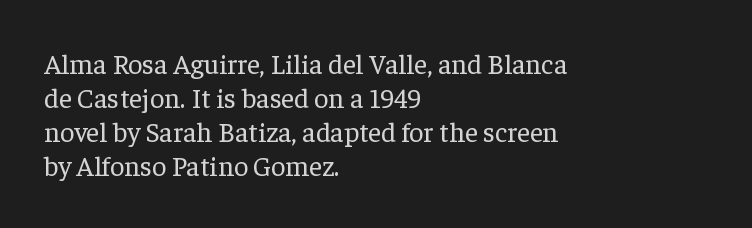
The image shows 28 px regular-weight serif type, upright; set left-aligned, line spacing 1.22x, normal letter spacing, not underlined; low stroke contrast and a medium x-height.
